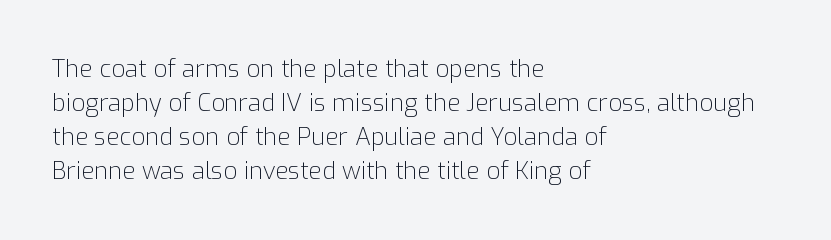
{"italic": "no", "bold": "no", "underline": "no", "align": "left", "line_spacing": "normal", "line_spacing_ratio": 1.42, "letter_spacing": "normal", "letter_spacing_em": 0.0, "glyph_px": 24}
